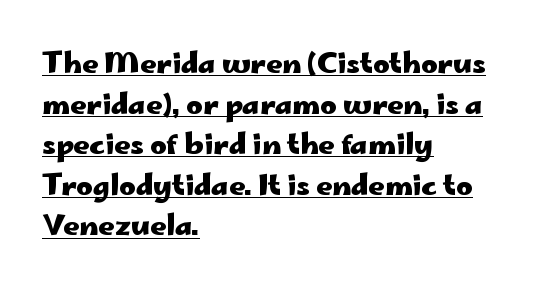
The image shows 28 px heavy, wide sans-serif type, upright; set left-aligned, normal line spacing (1.45x), normal letter spacing, underlined; low stroke contrast and a small x-height.
